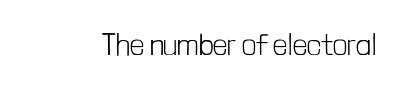
Here the designer chose a conventional face with non-uniform glyph widths. Serif or sans? Sans — the stroke terminals are bare. The lettering holds an erect, upright posture throughout. A quiet, ordinary-to-light weight characterises the typeface. The gaps between neighbouring characters are ordinary and unremarkable.
